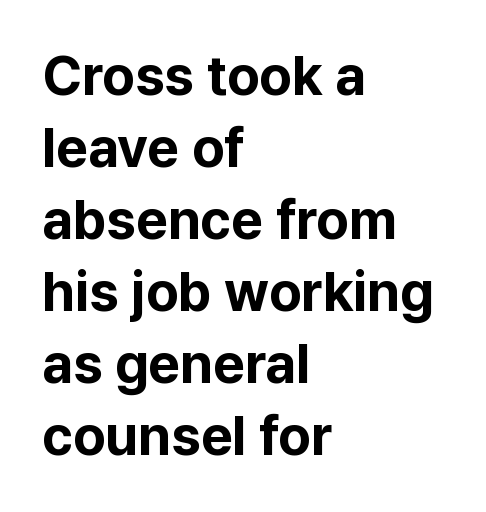
Letterform terminals end flat and unadorned throughout the passage. You'd pick this weight for a headline — it's a proper bold. Bare-footed words on every line. A typesetter would call this leading conventional body-copy spacing.
